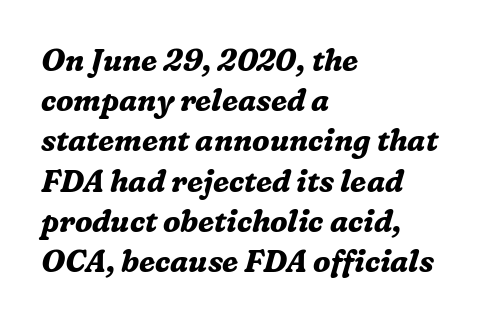
The image shows 30 px bold serif type, italic (leaning right); set left-aligned, normal line spacing (1.34x), normal letter spacing, not underlined; medium stroke contrast and a medium x-height.
